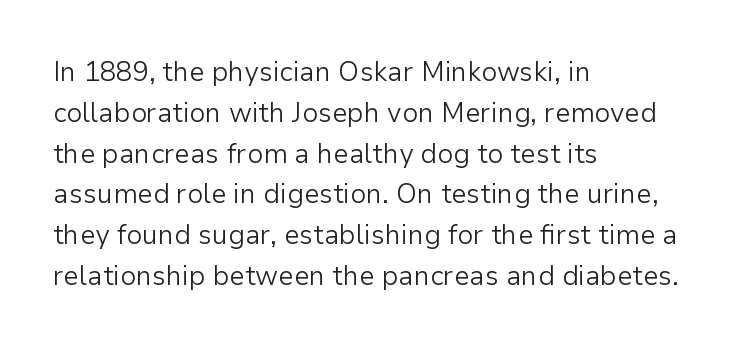
Q: Is the text bold? A: No.
Q: Is the text italic (slanted)? A: No, it is upright.
Q: Is the text underlined? A: No.
Q: How is the paragraph aligned? A: Left-aligned.
Q: Is the spacing between letters normal or unusually wide? A: Normal.
Q: Is the spacing between lines tight, normal or loose? A: Normal.
